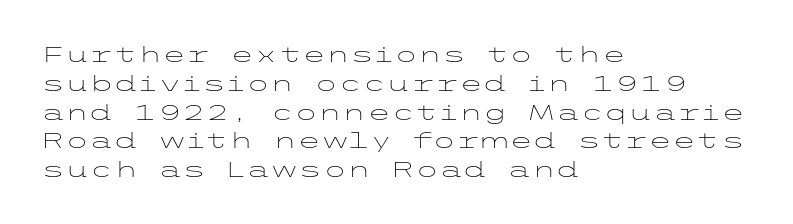
No extra ink here — the face is not bold. The ragged edge is on the right, which tells us the setting is flush left. Decoration check: the copy has no underline. Between one letter and the next there's only the usual sliver of space. No italicization has been applied; the sample stays upright. Successive baselines arrive at the customary interval.
